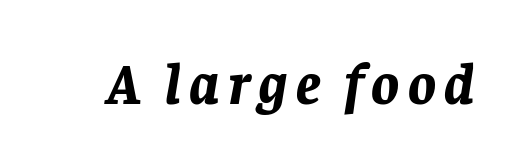
The passage shown is typed in a proportional face where columns would drift. The typography opts for an oblique posture over an upright one. The passage shown is emphatically bold. Words float on clear page, feet unadorned.
